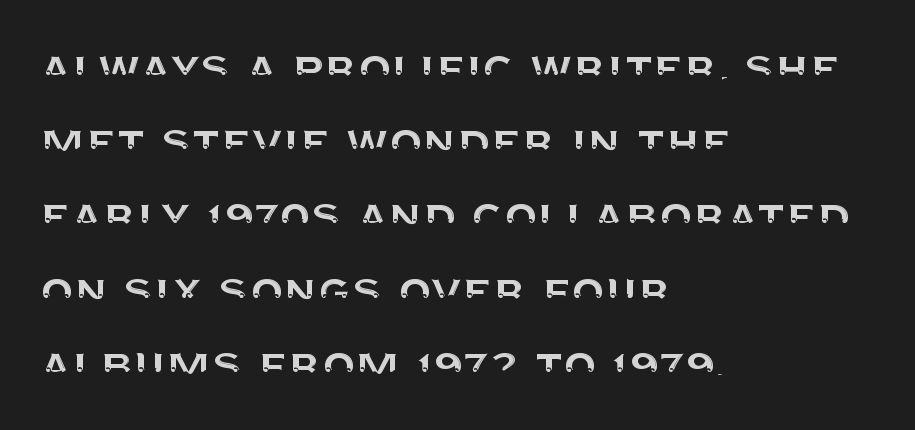
The image shows 53 px sans-serif type, upright; set left-aligned, normal line spacing (1.4x), normal letter spacing, not underlined; medium stroke contrast and a large x-height.
